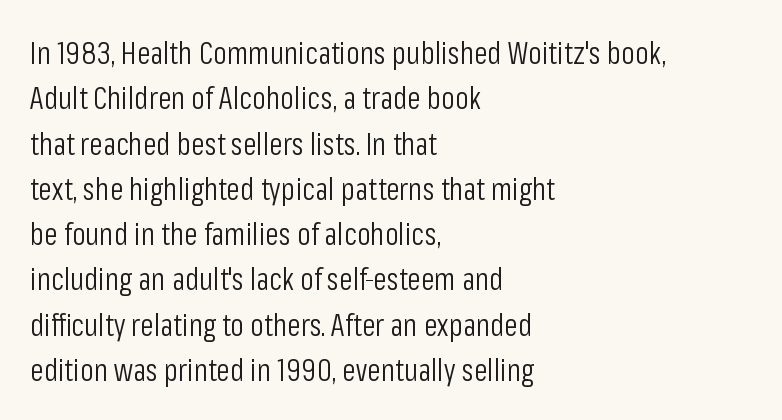
Each word holds together tightly as a unit, with standard inter-letter gaps. Ink coverage per letter is moderate at most. The paragraph has a hard left edge and a soft right edge. It's the straight-up-and-down kind of type. One glance says typical: line gaps are just what's usual. Examine the stroke ends and you'll find no serifs.
